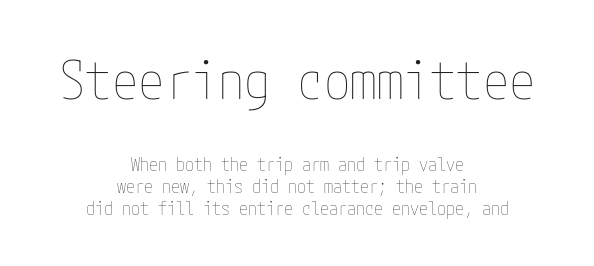
The typography opts for an upright posture over an oblique one. Caption: multi-line text, centered on the measure. Here the glyphs are tracked normally, forming tight word shapes. The typesetting does not lean heavy: it is not bold.
